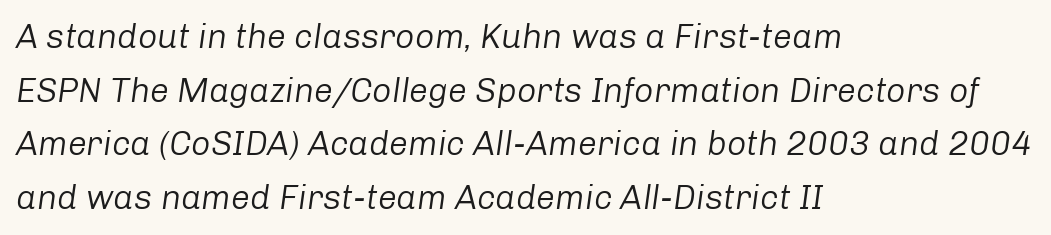
Q: Is the text bold? A: No.
Q: Is the text italic (slanted)? A: Yes, it leans right by about 8 degrees.
Q: Is the text underlined? A: No.
Q: How is the paragraph aligned? A: Left-aligned.
Q: Is the spacing between letters normal or unusually wide? A: Normal.
Q: Is the spacing between lines tight, normal or loose? A: Normal.
Q: Width (condensed, normal, or wide)? A: Normal.
Q: Stroke contrast? A: Low.
Q: x-height? A: Medium.
Q: Monospaced? A: No.
